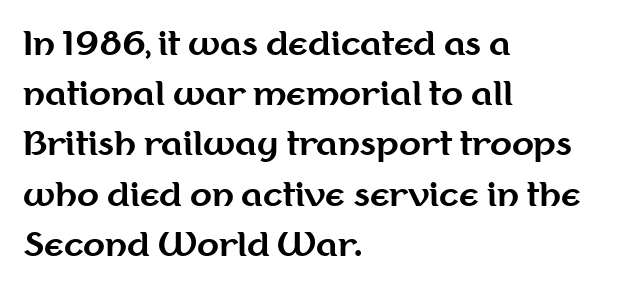
Q: Is the text bold? A: Yes.
Q: Is the text italic (slanted)? A: No, it is upright.
Q: Is the typeface a serif or a sans-serif typeface? A: Sans-serif.
Q: Is the text underlined? A: No.
Q: How is the paragraph aligned? A: Left-aligned.
Q: Is the spacing between letters normal or unusually wide? A: Normal.
Q: Is the spacing between lines tight, normal or loose? A: Normal.
Q: Width (condensed, normal, or wide)? A: Normal.
Q: Stroke contrast? A: Medium.
Q: x-height? A: Medium.
Q: Monospaced? A: No.
